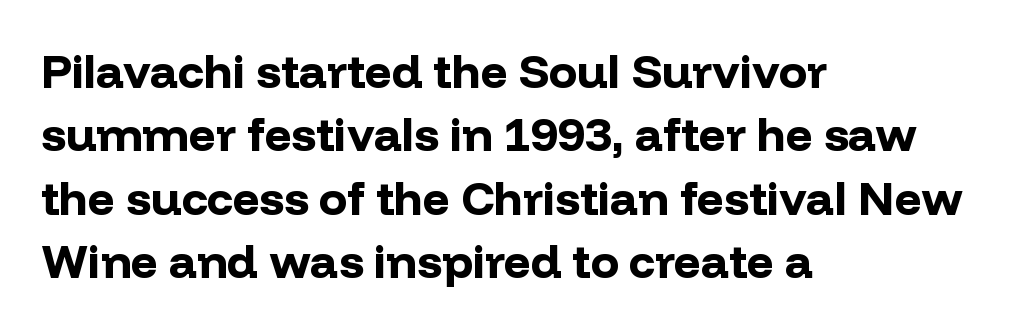
The image shows 47 px bold sans-serif type, upright; set left-aligned, normal line spacing (1.35x), normal letter spacing, not underlined; low stroke contrast and a medium x-height.
